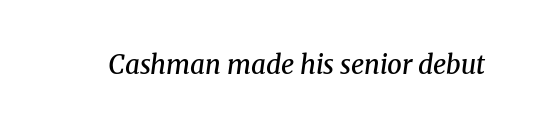
{"italic": "yes", "lean": "right", "slant_degrees": 8, "bold": "semi", "underline": "no", "letter_spacing": "normal", "letter_spacing_em": 0.0, "glyph_px": 26}
